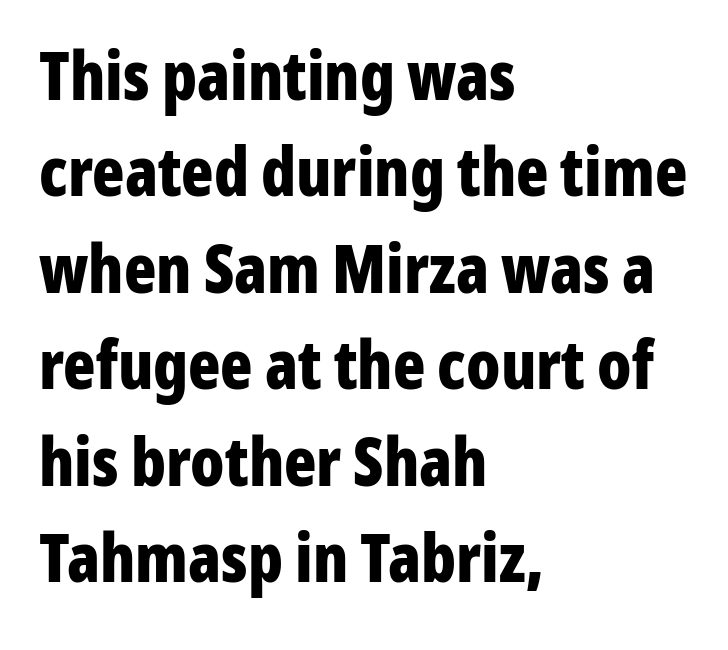
The image shows 67 px bold, condensed sans-serif type, upright; set left-aligned, normal line spacing (1.44x), normal letter spacing, not underlined; low stroke contrast and a medium x-height.
